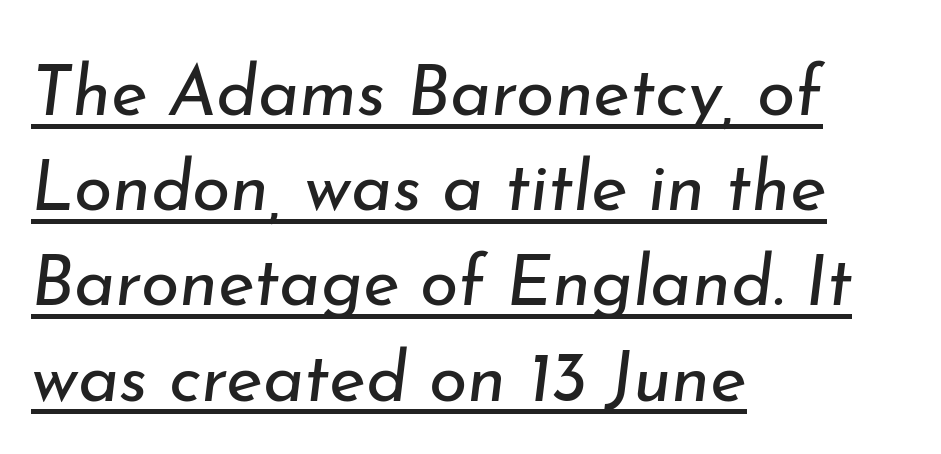
The image shows 70 px regular-weight type, italic (leaning right); set left-aligned, normal line spacing (1.36x), normal letter spacing, underlined; low stroke contrast and a small x-height.
